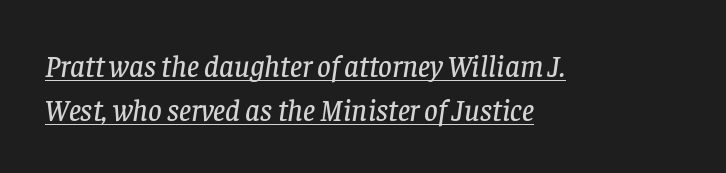
This is serif lettering, the kind often seen in printed books. The lines are quadded left. Compared with ordinary roman type, these characters are visibly tilted. What's the leading like? Ordinary, nothing unusual. Character widths vary here, with narrow letters taking less room than wide ones.
